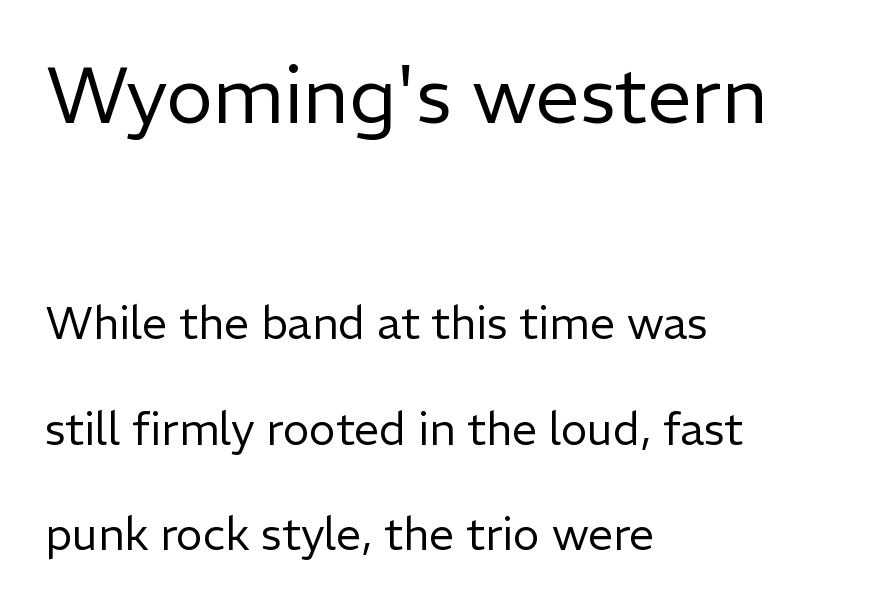
Interline gaps are noticeably wide in this sample. The designer gave the opening block more size than the closing block. Bare-footed words on every line. The ragged edge is on the right, which tells us the setting is flush left. No chunkiness to these letters — they're not bold.
